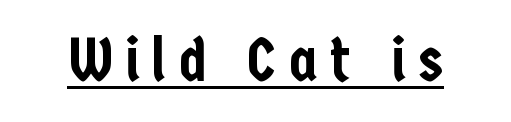
The rendering uses natural spacing where letterforms have individual widths. Classification — sans serif. These characters rest on top of a visible drawn line. The lettering stays uniformly vertical, giving the passage a roman look. This sample uses expanded letter spacing, leaving extra air between glyphs.
